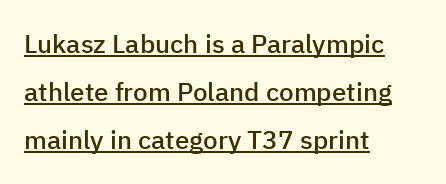
{"italic": "no", "bold": "semi", "underline": "yes", "align": "left", "line_spacing_ratio": 1.84, "letter_spacing": "normal", "letter_spacing_em": 0.0, "glyph_px": 26}
